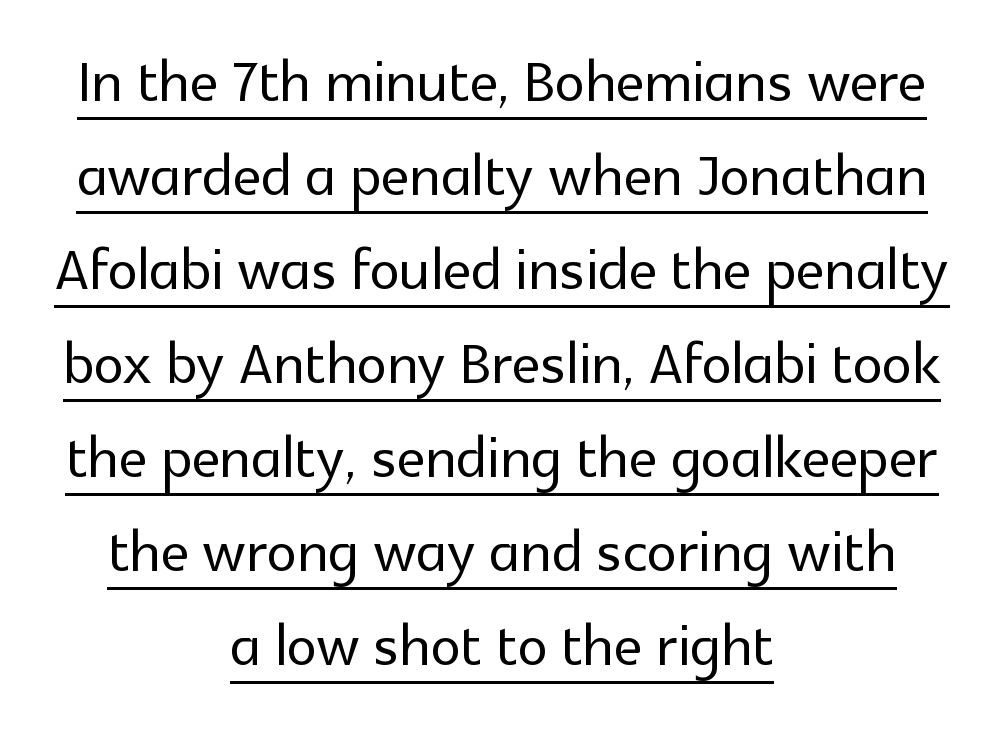
{"serif": "no", "italic": "no", "width": "normal", "x_height": "medium", "monospaced": "no", "underline": "yes", "align": "center", "line_spacing_ratio": 1.22, "letter_spacing": "normal", "letter_spacing_em": 0.0, "glyph_px": 77}
